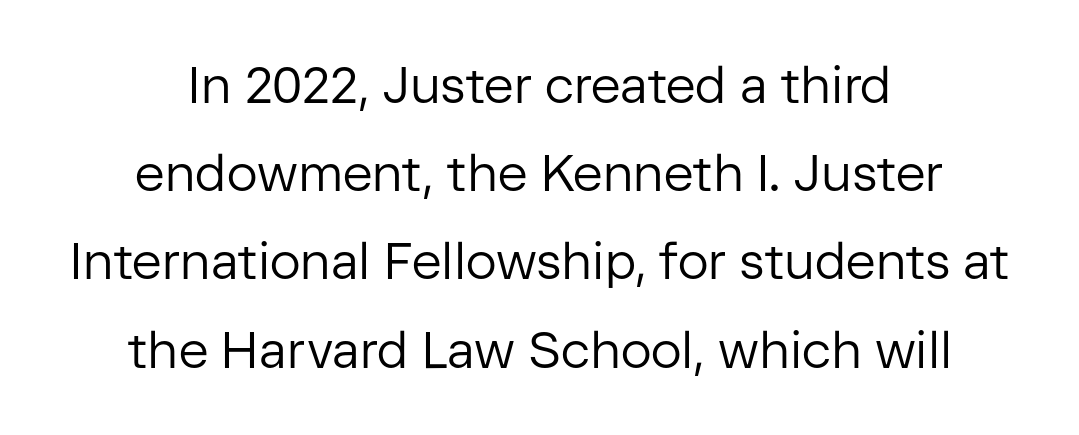
A student would call this center alignment; a typographer would say set centered. Tracking here is standard; glyphs follow each other at the usual distance. Italic? Not at all — the glyphs are vertical. The designer went with a sans here, leaving each stem footless. The letters advance in unequal steps, a hallmark of proportional type.
